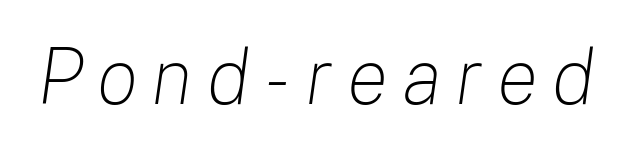
Descender tails drop into unmarked territory. Each stroke keeps to a modest, everyday thickness or less. Note the varied advance widths — an 'i' is clearly narrower than an 'm'. Observe the lean: these are italic letterforms.
